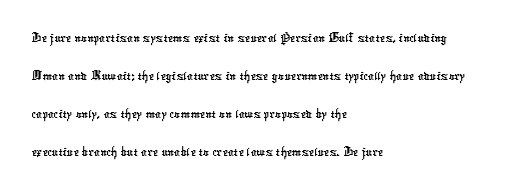
The paragraph shown leans on its left margin. The rendering uses natural spacing where letterforms have individual widths. To sum up the face: it is a sans, with no serifs. Anything drawn beneath the words? Only blank space. Spacing between characters is what you'd get straight out of the box. The space between consecutive lines is moderate.
